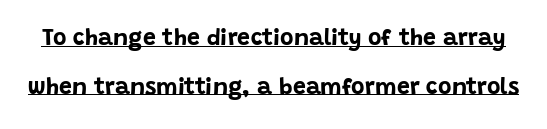
{"italic": "no", "bold": "yes", "underline": "yes", "line_spacing": "loose", "line_spacing_ratio": 2.11, "letter_spacing": "normal", "letter_spacing_em": 0.0, "glyph_px": 23}
